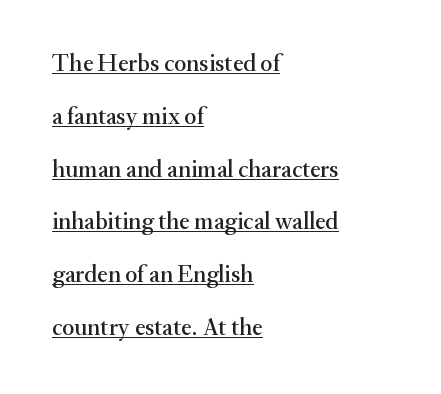
{"italic": "no", "underline": "yes", "align": "left", "line_spacing": "loose", "line_spacing_ratio": 2.2, "letter_spacing": "normal", "letter_spacing_em": 0.0, "glyph_px": 24}
